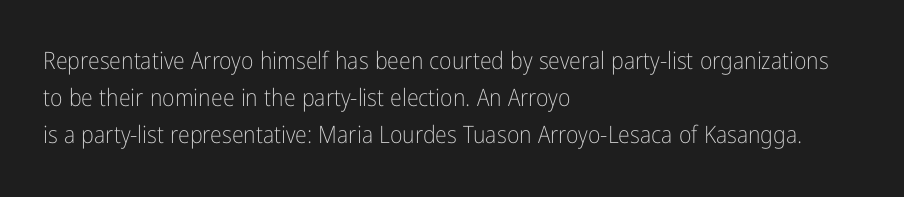
Q: Is the text bold? A: No.
Q: Is the text italic (slanted)? A: No, it is upright.
Q: Is the text underlined? A: No.
Q: How is the paragraph aligned? A: Left-aligned.
Q: Is the spacing between letters normal or unusually wide? A: Normal.
Q: Is the spacing between lines tight, normal or loose? A: Normal.
